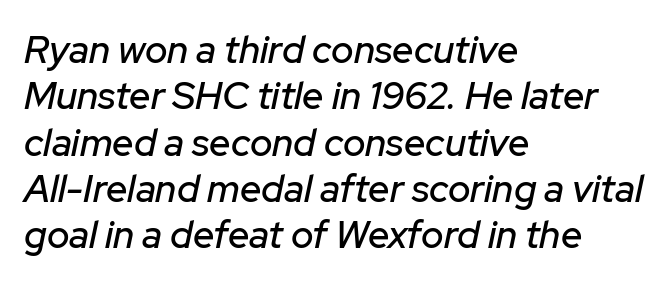
Q: Is the text italic (slanted)? A: Yes, it leans right by about 12 degrees.
Q: Is the text underlined? A: No.
Q: How is the paragraph aligned? A: Left-aligned.
Q: Is the spacing between letters normal or unusually wide? A: Normal.
Q: Width (condensed, normal, or wide)? A: Normal.
Q: Stroke contrast? A: Low.
Q: x-height? A: Medium.
Q: Monospaced? A: No.
